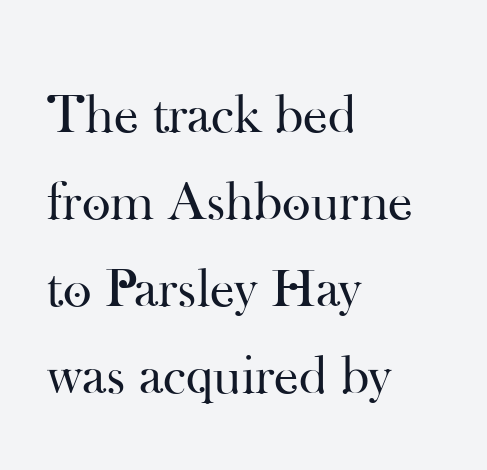
The image shows 55 px regular-weight serif type, upright; set left-aligned, normal line spacing (1.58x), normal letter spacing, not underlined; high stroke contrast and a small x-height.
